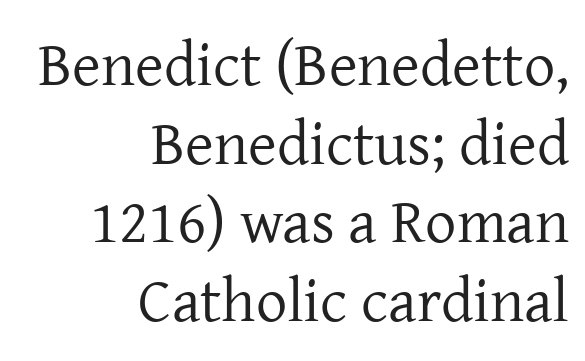
Q: Is the text bold? A: No.
Q: Is the text italic (slanted)? A: No, it is upright.
Q: Is the typeface a serif or a sans-serif typeface? A: Serif.
Q: Is the text underlined? A: No.
Q: How is the paragraph aligned? A: Right-aligned.
Q: Is the spacing between letters normal or unusually wide? A: Normal.
Q: Is the spacing between lines tight, normal or loose? A: Normal.
Q: Width (condensed, normal, or wide)? A: Normal.
Q: Stroke contrast? A: Low.
Q: x-height? A: Medium.
Q: Monospaced? A: No.
